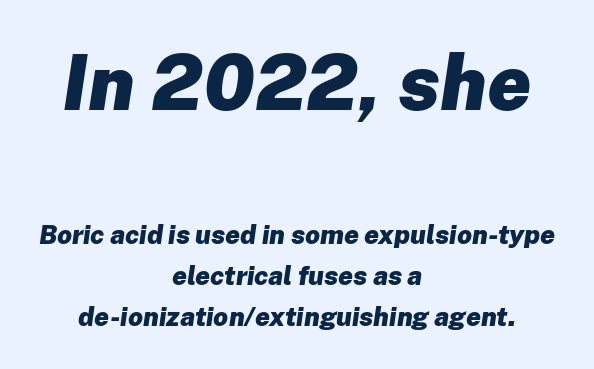
The image shows 77 px heavy type, italic (leaning right); set centered, normal line spacing (1.58x), normal letter spacing, not underlined; the first (top) block is 2.96x larger; low stroke contrast and a medium x-height.
